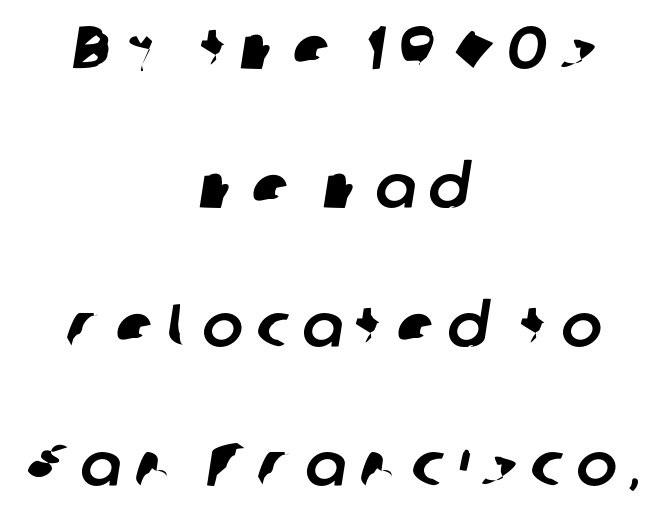
Q: Is the typeface a serif or a sans-serif typeface? A: Sans-serif.
Q: Is the text underlined? A: No.
Q: How is the paragraph aligned? A: Centered.
Q: Is the spacing between letters normal or unusually wide? A: Unusually wide.
Q: Is the spacing between lines tight, normal or loose? A: Loose.
Q: Width (condensed, normal, or wide)? A: Normal.
Q: Stroke contrast? A: Low.
Q: x-height? A: Medium.
Q: Monospaced? A: No.
